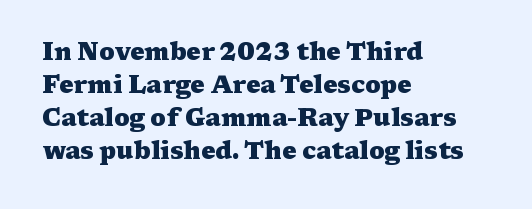
These lines keep a tight, regular rhythm from letter to letter. Heavy-handed strokes throughout: this text is bold. A normal amount of white space separates one row of letters from the next. The font's upright variant was chosen for this text. The string is rendered with underlining switched off. Which margin do the lines hug? The left one — the right edge is uneven.
